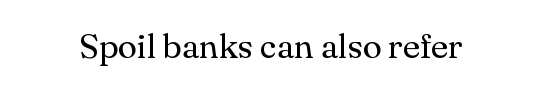
The image shows 35 px regular-weight serif type, upright; set normal letter spacing, not underlined; medium stroke contrast and a small x-height.
